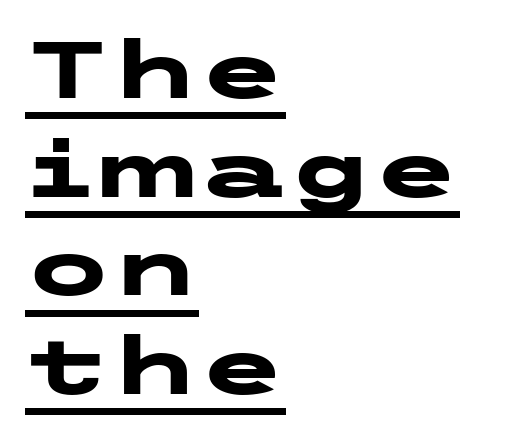
The image shows 79 px heavy, wide sans-serif type, upright; set left-aligned, normal line spacing (1.25x), normal letter spacing, underlined; low stroke contrast and a medium x-height.
